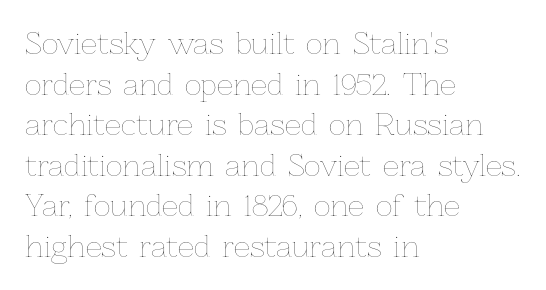
{"italic": "no", "bold": "no", "weight": "thin", "width": "normal", "stroke_contrast": "low", "x_height": "medium", "monospaced": "no", "underline": "no", "align": "left", "line_spacing": "normal", "line_spacing_ratio": 1.4, "letter_spacing": "normal", "letter_spacing_em": 0.0, "glyph_px": 29}
